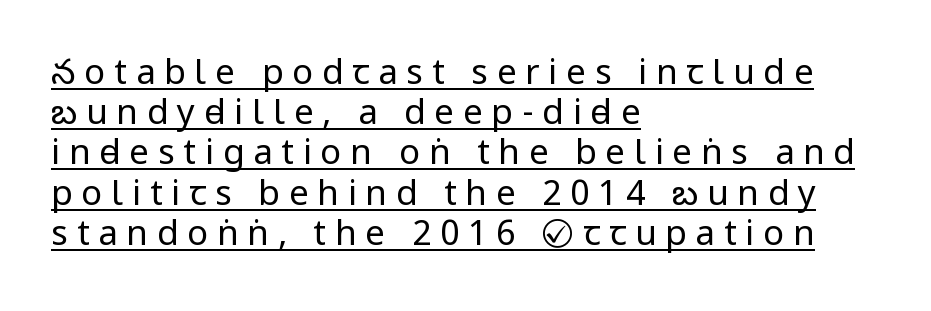
The image shows 35 px regular-weight, condensed sans-serif type, upright; set left-aligned, tight line spacing (1.15x), unusually wide letter spacing (+0.25 em), underlined; low stroke contrast.
